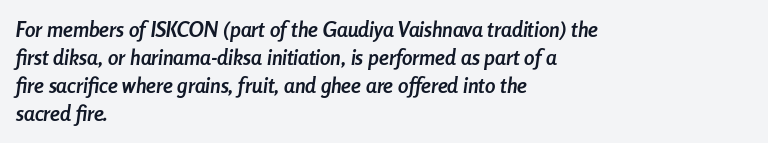
Q: Is the text bold? A: Yes.
Q: Is the text italic (slanted)? A: Yes, it leans right by about 8 degrees.
Q: Is the text underlined? A: No.
Q: How is the paragraph aligned? A: Left-aligned.
Q: Is the spacing between letters normal or unusually wide? A: Normal.
Q: Is the spacing between lines tight, normal or loose? A: Normal.
